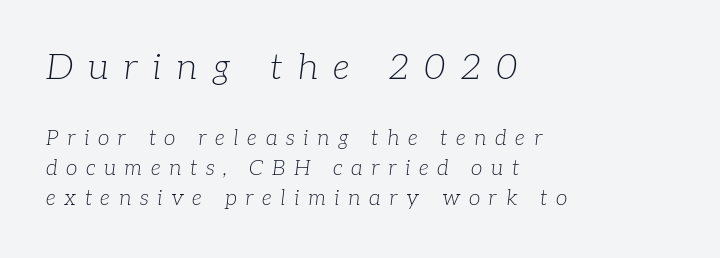
Q: Is the text bold? A: No.
Q: Is the text italic (slanted)? A: Yes, it leans right by about 7 degrees.
Q: Is the typeface a serif or a sans-serif typeface? A: Serif.
Q: Is the text underlined? A: No.
Q: How is the paragraph aligned? A: Left-aligned.
Q: Is the spacing between letters normal or unusually wide? A: Unusually wide.
Q: Is the spacing between lines tight, normal or loose? A: Normal.
Q: Which block of text is set in a larger size, the first (top) or the second (bottom)? A: The first (top) one.
Q: Width (condensed, normal, or wide)? A: Normal.
Q: Stroke contrast? A: Low.
Q: x-height? A: Medium.
Q: Monospaced? A: No.
